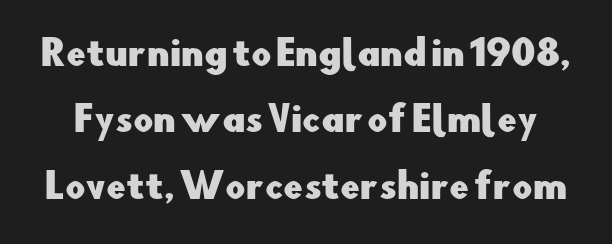
Q: Is the text italic (slanted)? A: No, it is upright.
Q: Is the typeface a serif or a sans-serif typeface? A: Sans-serif.
Q: Is the text underlined? A: No.
Q: Is the spacing between letters normal or unusually wide? A: Normal.
Q: Is the spacing between lines tight, normal or loose? A: Loose.
Q: Width (condensed, normal, or wide)? A: Normal.
Q: Stroke contrast? A: Low.
Q: x-height? A: Small.
Q: Monospaced? A: No.
